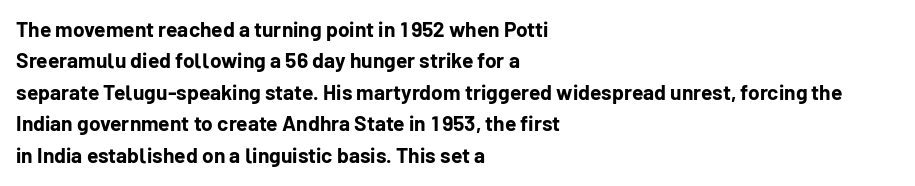
{"italic": "no", "bold": "yes", "underline": "no", "align": "left", "line_spacing": "normal", "line_spacing_ratio": 1.5, "letter_spacing": "normal", "letter_spacing_em": 0.0, "glyph_px": 21}
